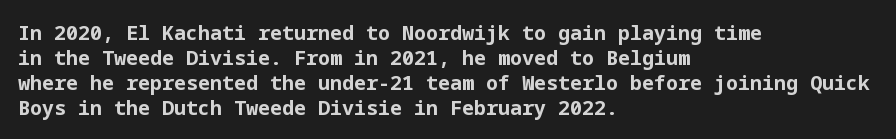
{"italic": "no", "bold": "yes", "underline": "no", "align": "left", "line_spacing": "normal", "line_spacing_ratio": 1.25, "letter_spacing": "normal", "letter_spacing_em": 0.0, "glyph_px": 20}
